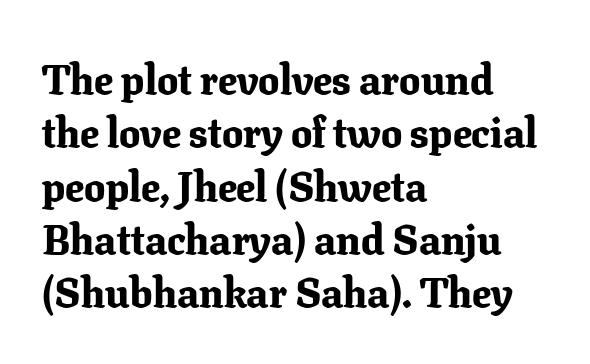
Do the characters align in a grid? No, the font is proportional. This block has exactly the height ordinary leading produces. The rendering keeps characters at their native spacing. Reading down the block, your eye returns to a fixed left position each line. What weight is shown? A full bold with thick strokes. Just letters on the line, the space beneath them empty.
